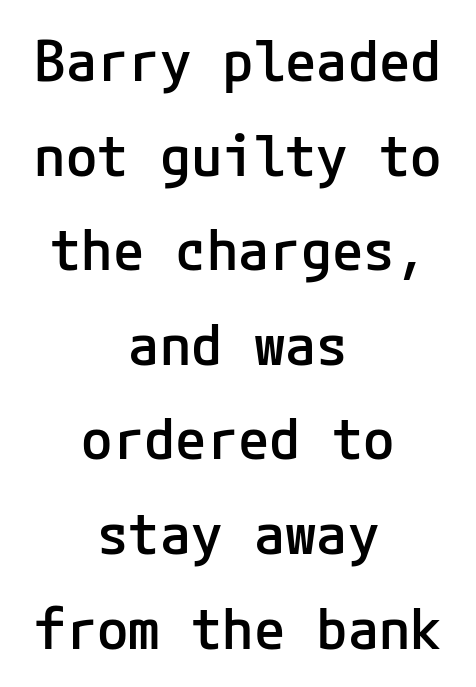
{"serif": "no", "italic": "no", "bold": "semi", "weight": "semibold", "width": "normal", "stroke_contrast": "low", "x_height": "medium", "underline": "no", "align": "center", "line_spacing": "normal", "line_spacing_ratio": 1.66, "letter_spacing": "normal", "letter_spacing_em": 0.0, "glyph_px": 57}
